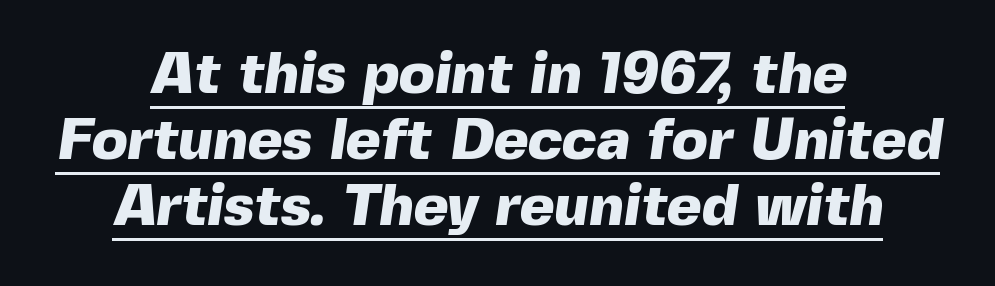
Q: Is the text bold? A: Yes.
Q: Is the typeface a serif or a sans-serif typeface? A: Sans-serif.
Q: Is the text underlined? A: Yes.
Q: How is the paragraph aligned? A: Centered.
Q: Is the spacing between letters normal or unusually wide? A: Normal.
Q: Is the spacing between lines tight, normal or loose? A: Tight.
Q: Width (condensed, normal, or wide)? A: Normal.
Q: x-height? A: Medium.
Q: Monospaced? A: No.
